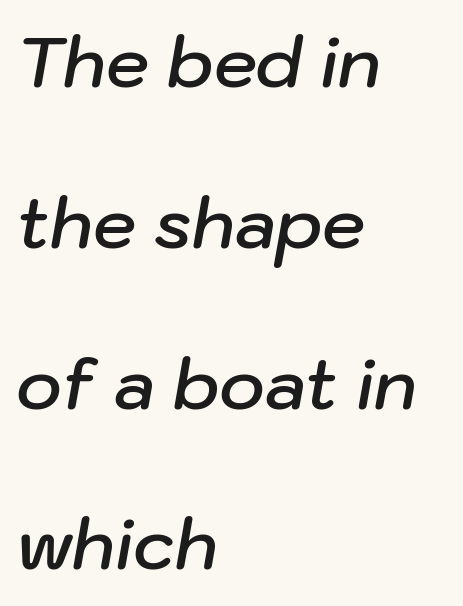
{"italic": "yes", "lean": "right", "slant_degrees": 10, "bold": "semi", "weight": "semibold", "width": "normal", "stroke_contrast": "low", "x_height": "medium", "monospaced": "no", "underline": "no", "align": "left", "line_spacing": "loose", "line_spacing_ratio": 2.33, "letter_spacing": "normal", "letter_spacing_em": 0.0, "glyph_px": 69}
